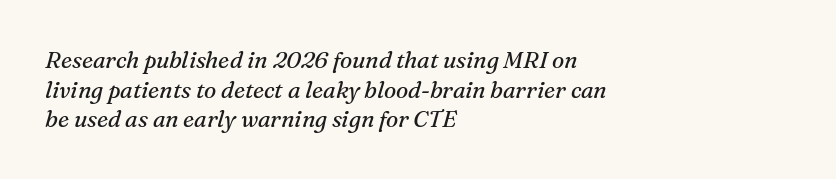
Q: Is the text bold? A: No.
Q: Is the text italic (slanted)? A: Yes, it leans right by about 16 degrees.
Q: Is the text underlined? A: No.
Q: How is the paragraph aligned? A: Left-aligned.
Q: Is the spacing between letters normal or unusually wide? A: Normal.
Q: Is the spacing between lines tight, normal or loose? A: Normal.
